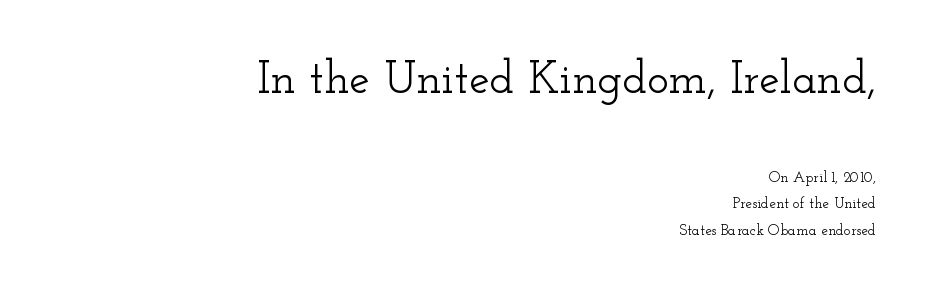
The image shows 46 px wide serif type, upright; set right-aligned, line spacing 1.76x, normal letter spacing, not underlined; the first (top) block is 3.07x larger; low stroke contrast and a small x-height.
